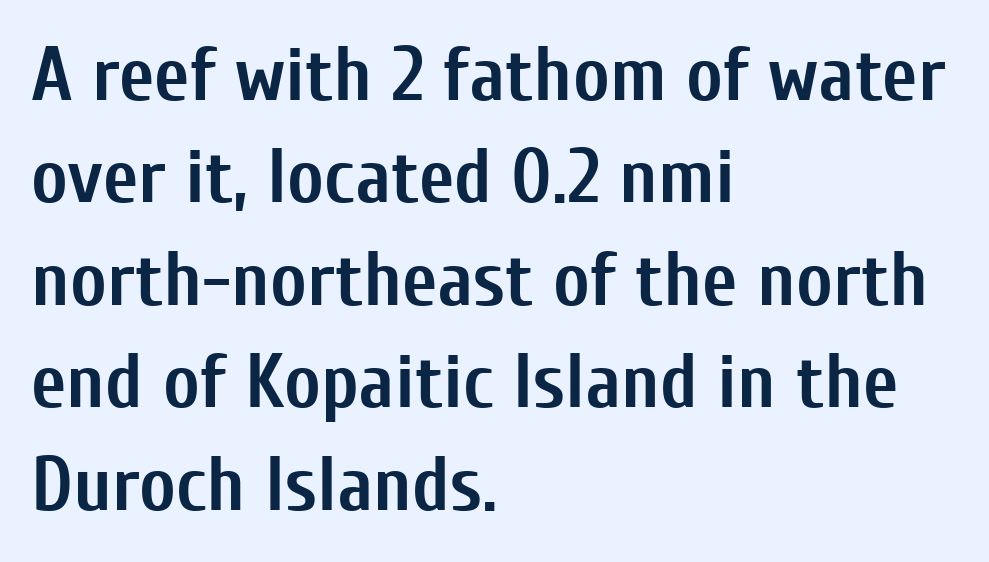
{"serif": "no", "italic": "no", "bold": "yes", "weight": "semibold", "width": "condensed", "stroke_contrast": "low", "x_height": "medium", "monospaced": "no", "underline": "no", "align": "left", "line_spacing": "normal", "line_spacing_ratio": 1.33, "letter_spacing": "normal", "letter_spacing_em": 0.0, "glyph_px": 77}
